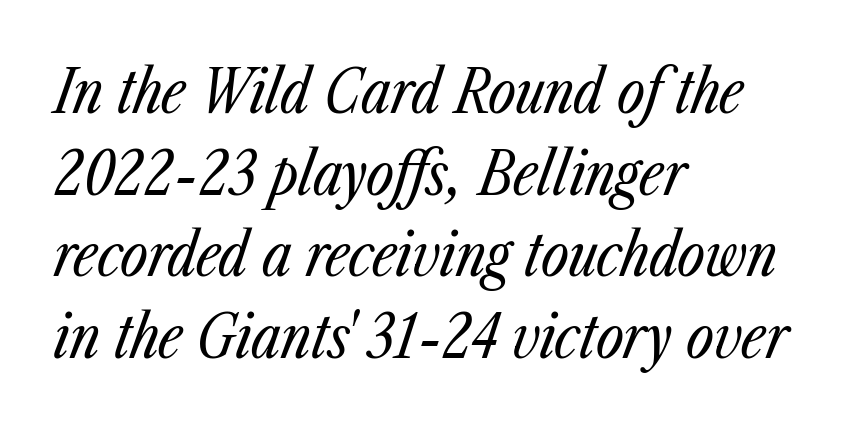
Q: Is the text bold? A: No.
Q: Is the text italic (slanted)? A: Yes, it leans right by about 23 degrees.
Q: Is the text underlined? A: No.
Q: How is the paragraph aligned? A: Left-aligned.
Q: Is the spacing between letters normal or unusually wide? A: Normal.
Q: Is the spacing between lines tight, normal or loose? A: Normal.
Q: Width (condensed, normal, or wide)? A: Condensed.
Q: Stroke contrast? A: Low.
Q: x-height? A: Medium.
Q: Monospaced? A: No.
